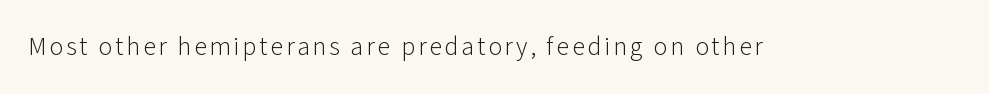
The image shows 26 px text type, upright; set not underlined.
